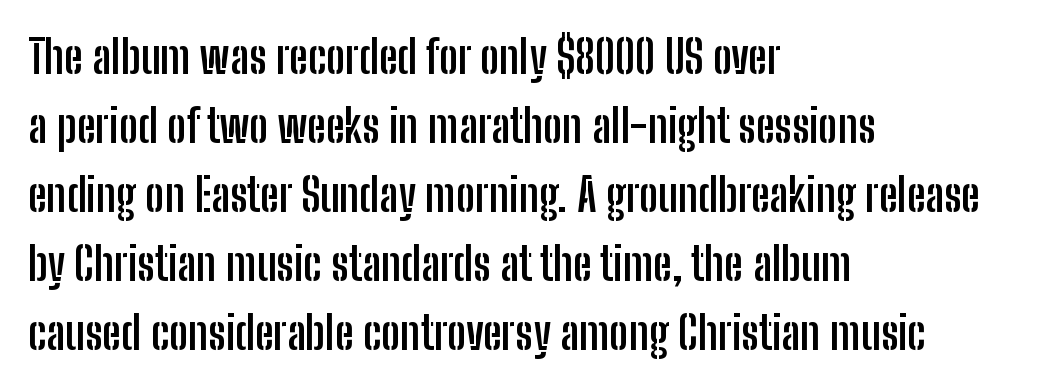
Q: Is the text bold? A: Yes.
Q: Is the text italic (slanted)? A: No, it is upright.
Q: Is the typeface a serif or a sans-serif typeface? A: Sans-serif.
Q: Is the text underlined? A: No.
Q: How is the paragraph aligned? A: Left-aligned.
Q: Is the spacing between letters normal or unusually wide? A: Normal.
Q: Is the spacing between lines tight, normal or loose? A: Normal.
Q: Width (condensed, normal, or wide)? A: Condensed.
Q: Stroke contrast? A: Low.
Q: x-height? A: Medium.
Q: Monospaced? A: No.
